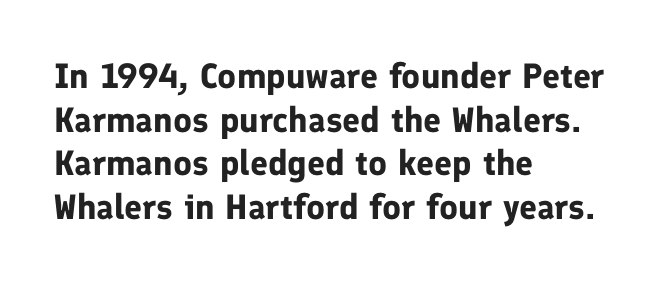
The image shows 35 px bold sans-serif type, upright; set left-aligned, normal line spacing (1.25x), normal letter spacing, not underlined; low stroke contrast and a medium x-height.
